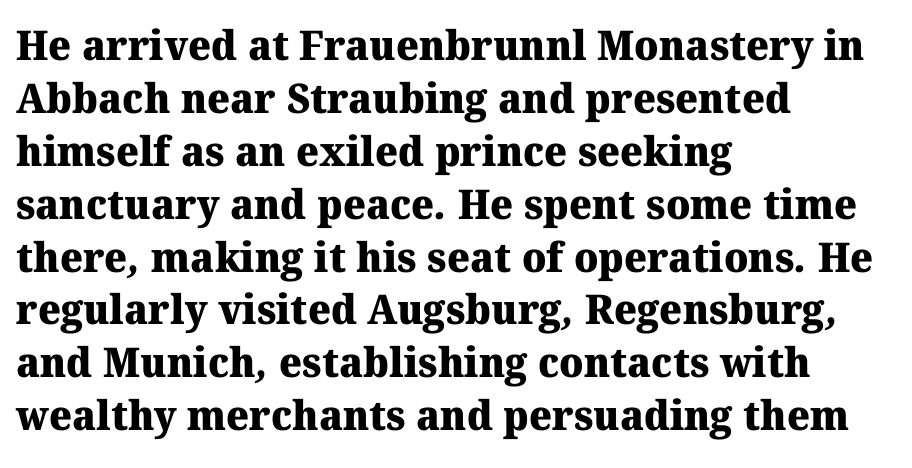
Q: Is the text bold? A: Yes.
Q: Is the typeface a serif or a sans-serif typeface? A: Serif.
Q: Is the text underlined? A: No.
Q: How is the paragraph aligned? A: Left-aligned.
Q: Is the spacing between letters normal or unusually wide? A: Normal.
Q: Is the spacing between lines tight, normal or loose? A: Normal.
Q: Width (condensed, normal, or wide)? A: Normal.
Q: Stroke contrast? A: Medium.
Q: x-height? A: Medium.
Q: Monospaced? A: No.
